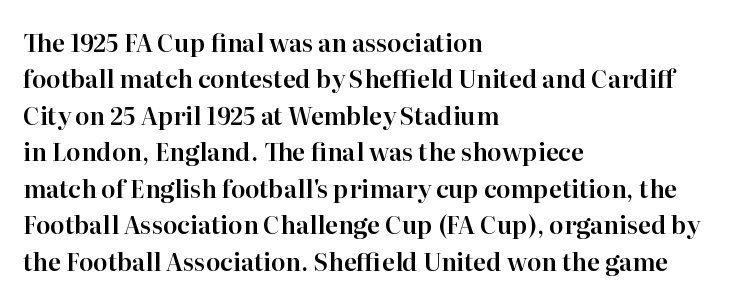
Q: Is the text italic (slanted)? A: No, it is upright.
Q: Is the text underlined? A: No.
Q: How is the paragraph aligned? A: Left-aligned.
Q: Is the spacing between letters normal or unusually wide? A: Normal.
Q: Is the spacing between lines tight, normal or loose? A: Normal.
